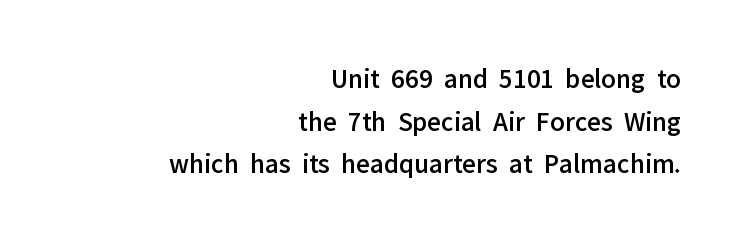
The image shows 28 px sans-serif type, upright; set right-aligned, normal line spacing (1.52x), normal letter spacing, not underlined; low stroke contrast and a medium x-height.
